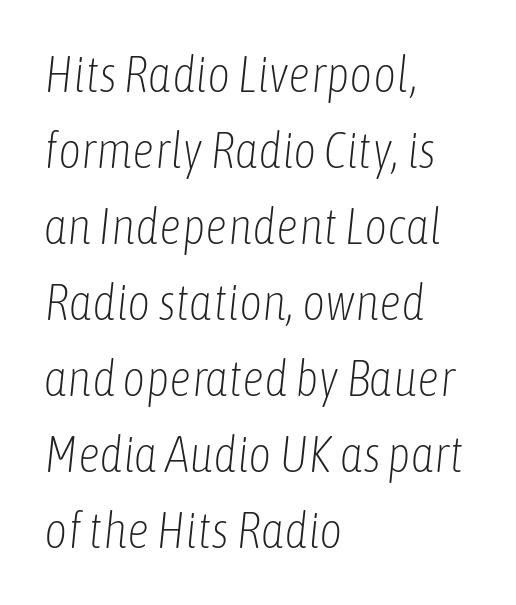
Q: Is the text bold? A: No.
Q: Is the text italic (slanted)? A: Yes, it leans right by about 6 degrees.
Q: Is the text underlined? A: No.
Q: How is the paragraph aligned? A: Left-aligned.
Q: Is the spacing between letters normal or unusually wide? A: Normal.
Q: Is the spacing between lines tight, normal or loose? A: Normal.
Q: Width (condensed, normal, or wide)? A: Condensed.
Q: Stroke contrast? A: Low.
Q: x-height? A: Medium.
Q: Monospaced? A: No.
